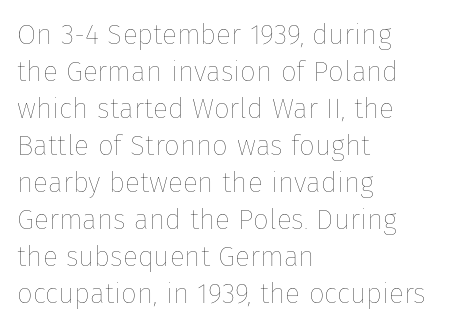
{"italic": "no", "bold": "no", "weight": "thin", "width": "normal", "stroke_contrast": "low", "x_height": "medium", "monospaced": "no", "underline": "no", "align": "left", "line_spacing": "normal", "line_spacing_ratio": 1.32, "letter_spacing": "normal", "letter_spacing_em": 0.0, "glyph_px": 28}
